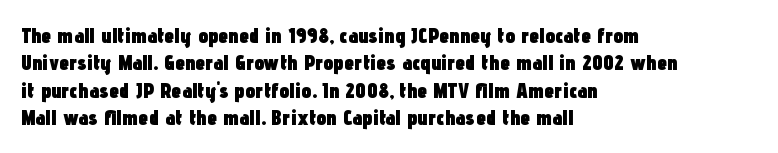
The image shows 22 px bold type, upright; set left-aligned, normal line spacing (1.25x), normal letter spacing, not underlined.
